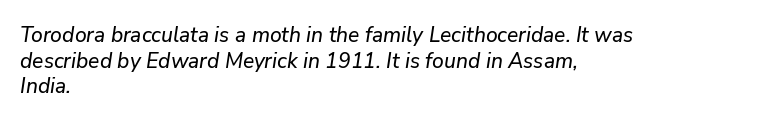
{"italic": "yes", "lean": "right", "slant_degrees": 9, "underline": "no", "align": "left", "line_spacing_ratio": 1.22, "letter_spacing": "normal", "letter_spacing_em": 0.0, "glyph_px": 21}
